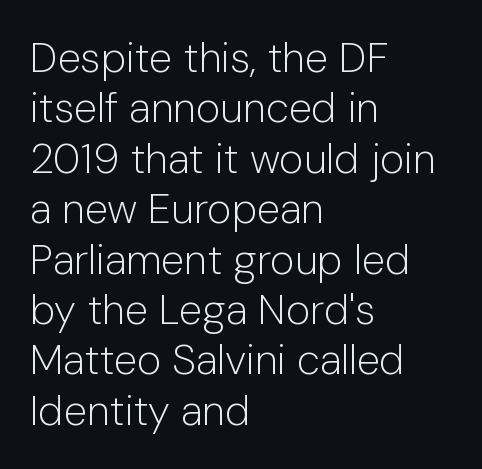
No heavy texture on the line: the type isn't bold. Spacing verdict: proportional, widths tailored to each character. Default kerning and tracking; the words read as compact shapes. Style check: upright. Stroke terminals: plain, sans-serif. Glance below the letters and you will spot only blank space.
